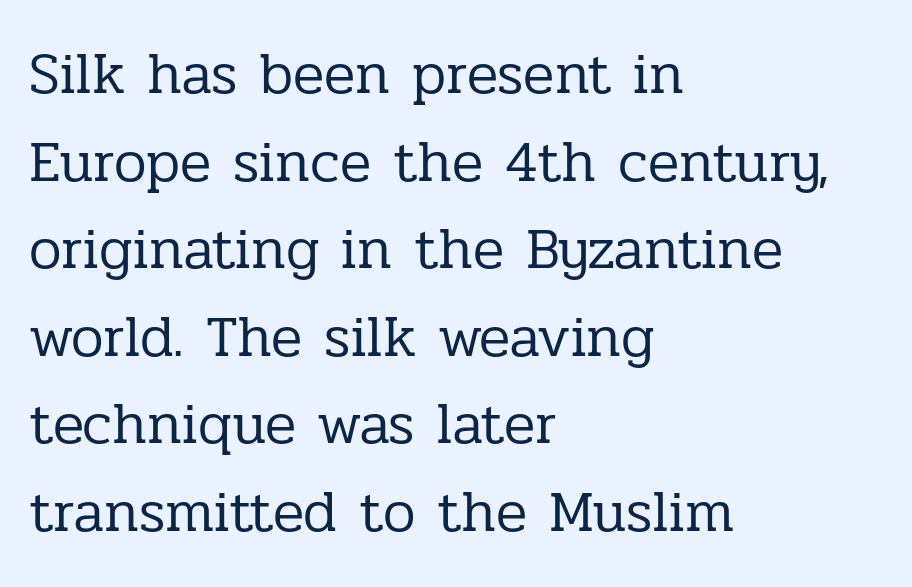
The image shows 58 px regular-weight serif type, upright; set left-aligned, normal line spacing (1.51x), normal letter spacing, not underlined; low stroke contrast and a medium x-height.
